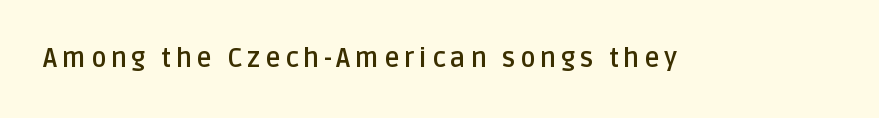
The image shows 26 px bold type, upright; set not underlined.
